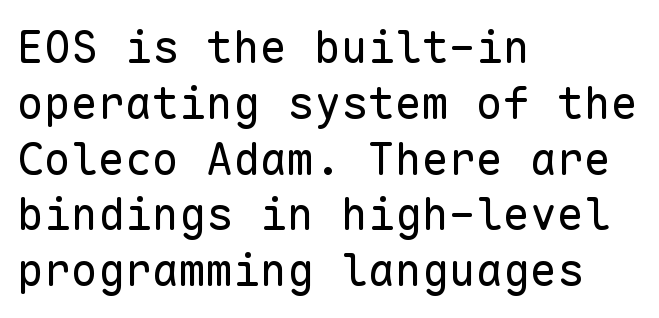
Q: Is the text bold? A: No.
Q: Is the text italic (slanted)? A: No, it is upright.
Q: Is the typeface a serif or a sans-serif typeface? A: Sans-serif.
Q: Is the text underlined? A: No.
Q: How is the paragraph aligned? A: Left-aligned.
Q: Is the spacing between letters normal or unusually wide? A: Normal.
Q: Width (condensed, normal, or wide)? A: Normal.
Q: Stroke contrast? A: Low.
Q: x-height? A: Medium.
Q: Monospaced? A: Yes.
